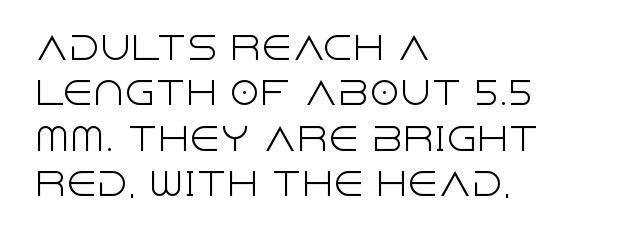
Q: Is the text bold? A: No.
Q: Is the text italic (slanted)? A: No, it is upright.
Q: Is the typeface a serif or a sans-serif typeface? A: Sans-serif.
Q: Is the text underlined? A: No.
Q: How is the paragraph aligned? A: Left-aligned.
Q: Is the spacing between letters normal or unusually wide? A: Normal.
Q: Is the spacing between lines tight, normal or loose? A: Normal.
Q: Width (condensed, normal, or wide)? A: Normal.
Q: x-height? A: Large.
Q: Monospaced? A: No.
